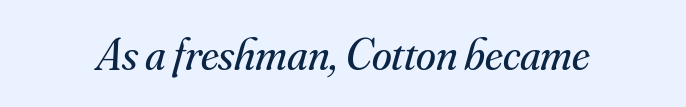
Q: Is the text bold? A: No.
Q: Is the text italic (slanted)? A: Yes, it leans right by about 16 degrees.
Q: Is the typeface a serif or a sans-serif typeface? A: Serif.
Q: Is the text underlined? A: No.
Q: Is the spacing between letters normal or unusually wide? A: Normal.
Q: Width (condensed, normal, or wide)? A: Normal.
Q: Stroke contrast? A: Medium.
Q: x-height? A: Small.
Q: Monospaced? A: No.
